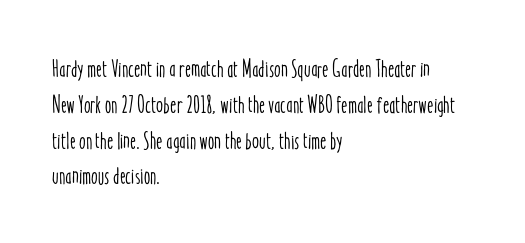
Q: Is the text italic (slanted)? A: No, it is upright.
Q: Is the text underlined? A: No.
Q: How is the paragraph aligned? A: Left-aligned.
Q: Is the spacing between letters normal or unusually wide? A: Normal.
Q: Is the spacing between lines tight, normal or loose? A: Normal.
